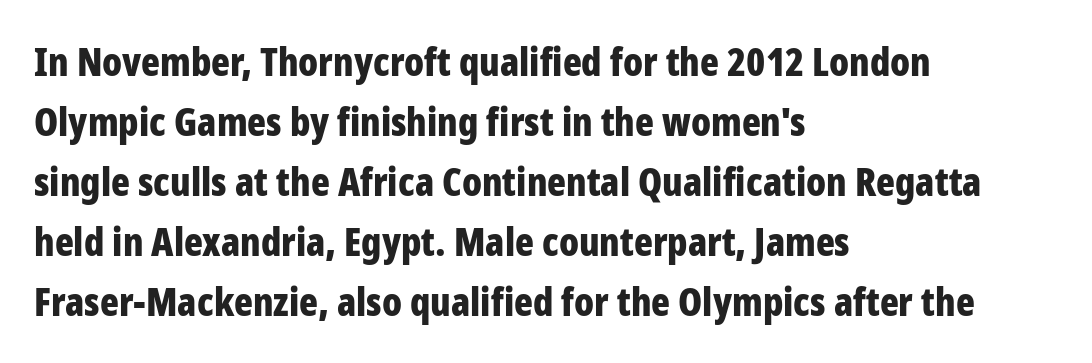
{"serif": "no", "italic": "no", "bold": "yes", "weight": "bold", "width": "condensed", "stroke_contrast": "low", "x_height": "medium", "monospaced": "no", "underline": "no", "align": "left", "line_spacing": "normal", "line_spacing_ratio": 1.54, "letter_spacing": "normal", "letter_spacing_em": 0.0, "glyph_px": 39}
